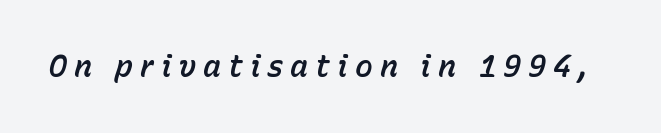
There is plenty of visible air inserted between adjacent glyphs. Spacing verdict: proportional, widths tailored to each character. The gap between lines stays unmarked. The text carries the slant typical of an italic or oblique font.
